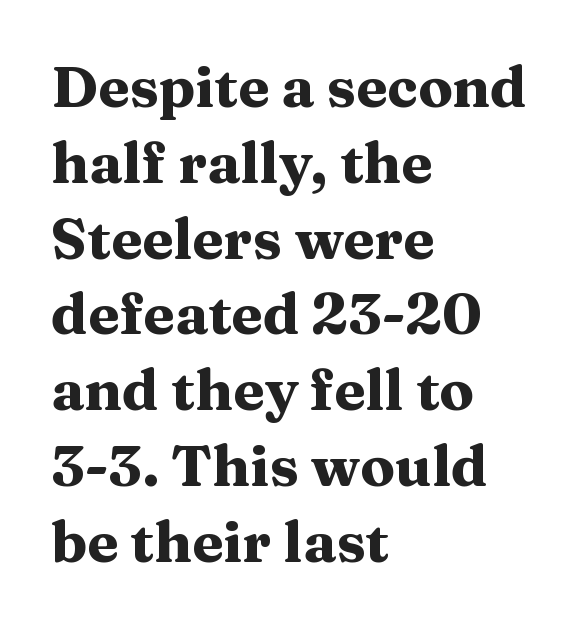
Q: Is the text bold? A: Yes.
Q: Is the text italic (slanted)? A: No, it is upright.
Q: Is the typeface a serif or a sans-serif typeface? A: Serif.
Q: Is the text underlined? A: No.
Q: How is the paragraph aligned? A: Left-aligned.
Q: Is the spacing between letters normal or unusually wide? A: Normal.
Q: Is the spacing between lines tight, normal or loose? A: Normal.
Q: Width (condensed, normal, or wide)? A: Wide.
Q: Stroke contrast? A: Medium.
Q: x-height? A: Medium.
Q: Monospaced? A: No.
